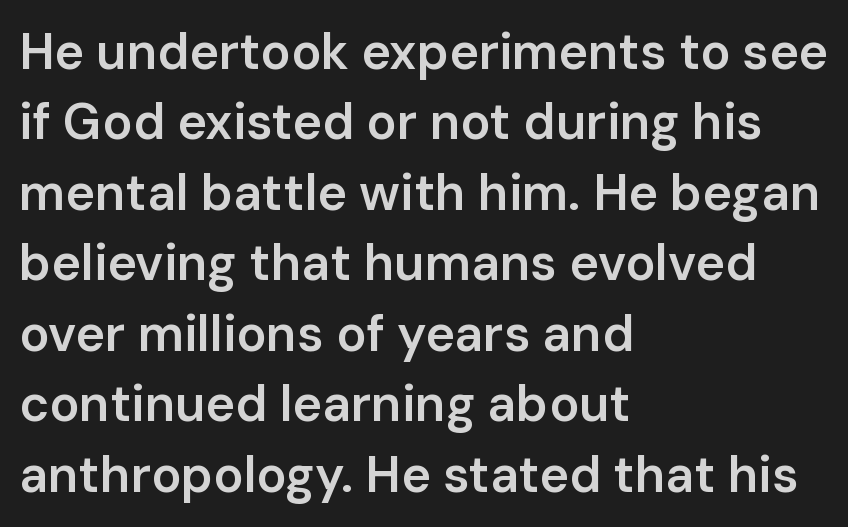
The image shows 50 px semibold sans-serif type, upright; set left-aligned, normal line spacing (1.41x), normal letter spacing, not underlined; low stroke contrast and a medium x-height.
